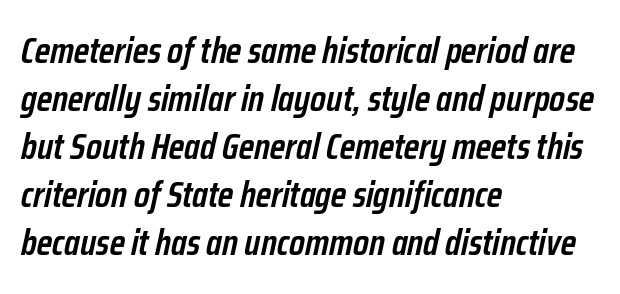
Q: Is the text bold? A: Semi-bold.
Q: Is the text italic (slanted)? A: Yes, it leans right by about 12 degrees.
Q: Is the text underlined? A: No.
Q: How is the paragraph aligned? A: Left-aligned.
Q: Is the spacing between letters normal or unusually wide? A: Normal.
Q: Is the spacing between lines tight, normal or loose? A: Normal.
Q: Width (condensed, normal, or wide)? A: Condensed.
Q: Stroke contrast? A: Low.
Q: x-height? A: Medium.
Q: Monospaced? A: No.
